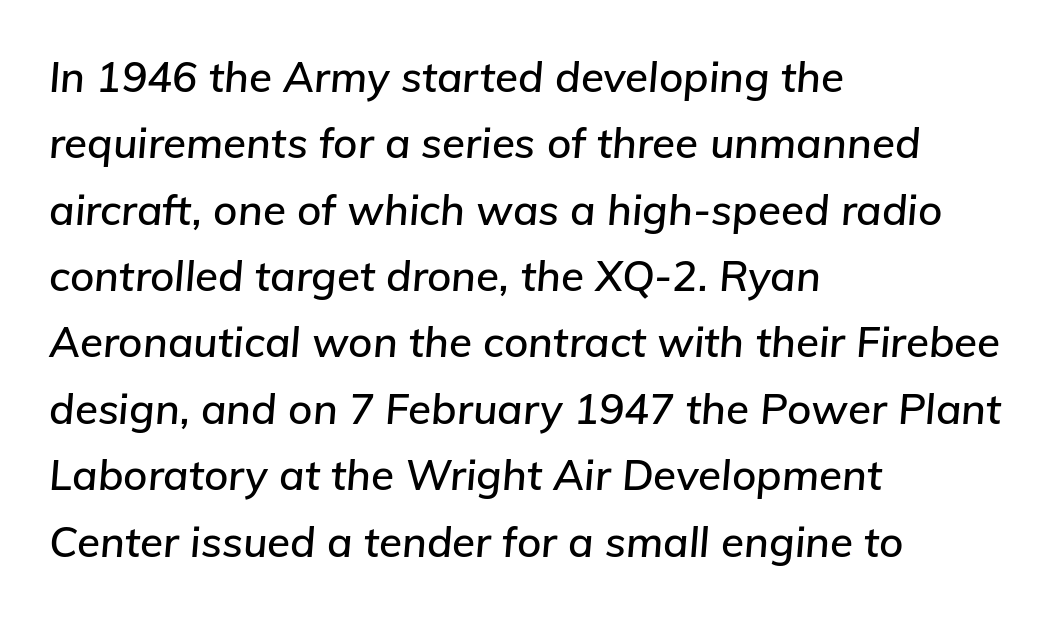
The axis of the letterforms is tilted away from vertical. These lines sit exactly where default settings would place them. This rendering features lettering with no underline. The paragraph shown leans on its left margin. Each letter keeps its own natural width here, so spacing adapts to shape.
